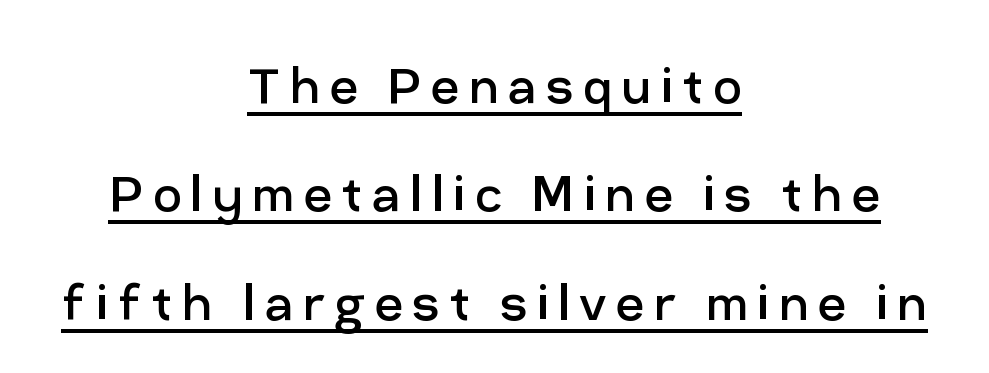
{"serif": "no", "italic": "no", "bold": "no", "weight": "regular", "width": "normal", "stroke_contrast": "low", "x_height": "medium", "monospaced": "no", "underline": "yes", "align": "center", "line_spacing_ratio": 1.75, "glyph_px": 62}
